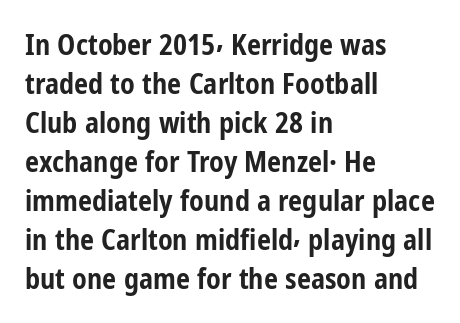
{"serif": "no", "italic": "no", "bold": "yes", "weight": "bold", "width": "condensed", "stroke_contrast": "low", "x_height": "medium", "monospaced": "no", "underline": "no", "align": "left", "line_spacing": "normal", "line_spacing_ratio": 1.39, "letter_spacing": "normal", "letter_spacing_em": 0.0, "glyph_px": 28}
